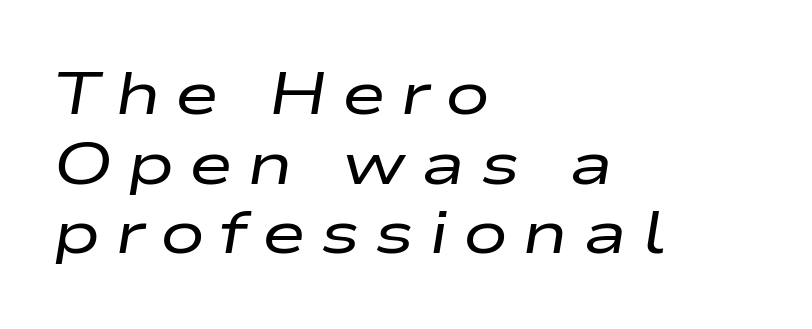
Q: Is the text bold? A: No.
Q: Is the text italic (slanted)? A: Yes, it leans right by about 9 degrees.
Q: Is the text underlined? A: No.
Q: How is the paragraph aligned? A: Left-aligned.
Q: Is the spacing between letters normal or unusually wide? A: Unusually wide.
Q: Width (condensed, normal, or wide)? A: Wide.
Q: Stroke contrast? A: Low.
Q: x-height? A: Medium.
Q: Monospaced? A: No.
